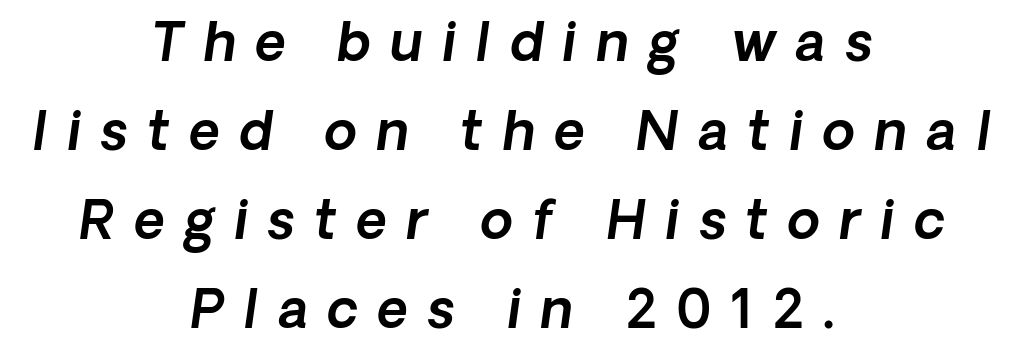
The image shows 53 px sans-serif type; set centered, normal line spacing (1.68x), unusually wide letter spacing (+0.37 em), not underlined; a medium x-height.
